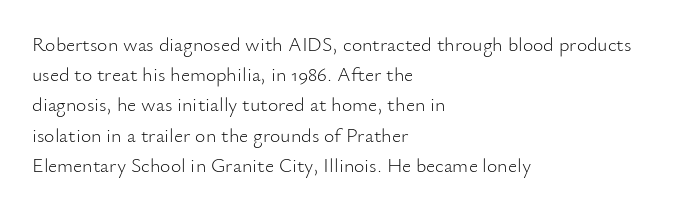
{"italic": "no", "bold": "no", "underline": "no", "align": "left", "line_spacing": "normal", "line_spacing_ratio": 1.51, "letter_spacing": "normal", "letter_spacing_em": 0.0, "glyph_px": 20}
